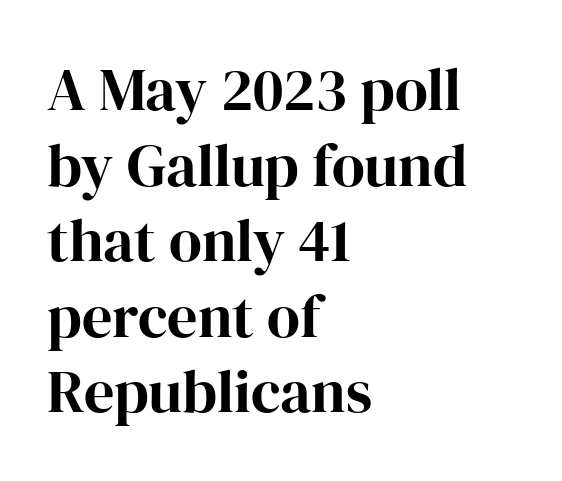
The passage shown is typed in a proportional face where columns would drift. Quick note: interline space is typical. The rendering shows small feet on the letterforms — a serif design. Casual observation: everything's shoved over to the left. Vertical strokes here are truly vertical.
